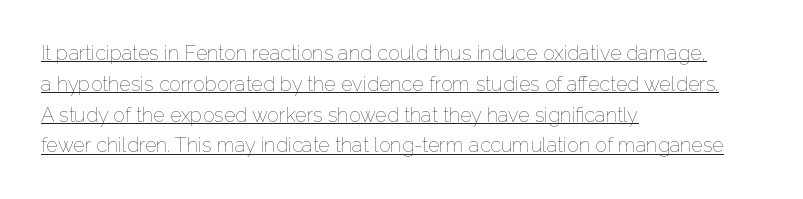
This sample keeps an unexceptional amount of space between lines. No extra ink here — the face is not bold. A classic flush-left, rag-right setting is used for this passage. In terms of letterspacing, this is plain default setting.
